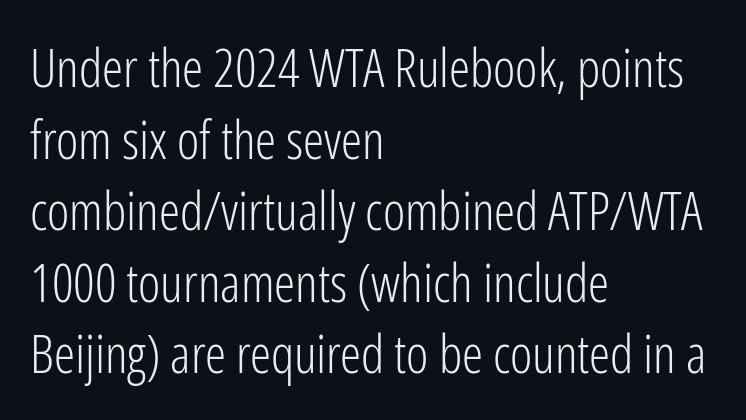
The image shows 53 px light, condensed sans-serif type, upright; set left-aligned, normal line spacing (1.35x), normal letter spacing, not underlined; low stroke contrast and a medium x-height.
